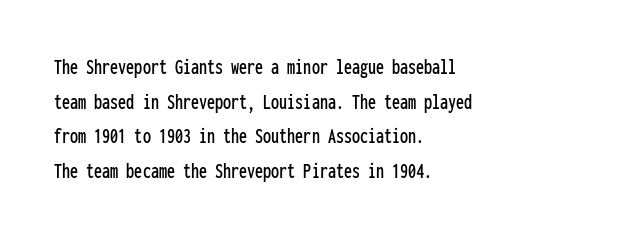
{"italic": "no", "underline": "no", "align": "left", "line_spacing": "normal", "line_spacing_ratio": 1.51, "letter_spacing": "normal", "letter_spacing_em": 0.0, "glyph_px": 23}
